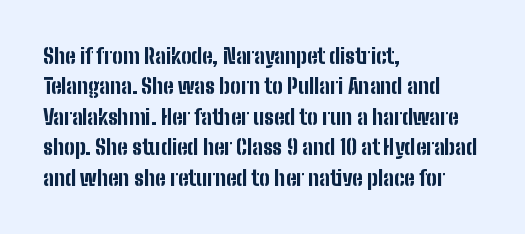
Notice how the stems are strictly vertical — no italics here. These words are printed bold, with thick strokes throughout. Leading: standard. You could call the tracking neutral — neither tight nor loose. The rendering anchors every line to the left-hand side. The words here are not underlined.
